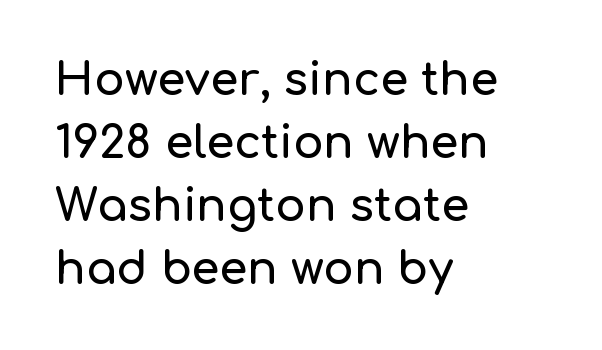
{"serif": "no", "italic": "no", "width": "normal", "stroke_contrast": "low", "x_height": "medium", "monospaced": "no", "underline": "no", "align": "left", "line_spacing": "normal", "line_spacing_ratio": 1.4, "letter_spacing": "normal", "letter_spacing_em": 0.0, "glyph_px": 45}
